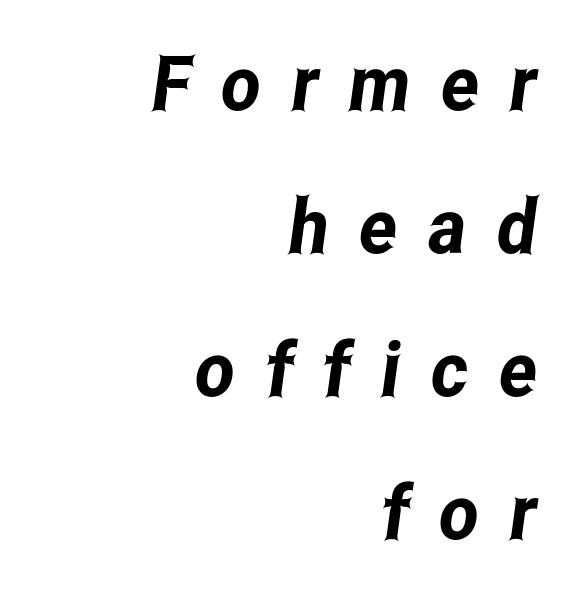
The image shows 76 px condensed sans-serif type; set right-aligned, line spacing 1.88x, unusually wide letter spacing (+0.4 em), not underlined; low stroke contrast and a medium x-height.
